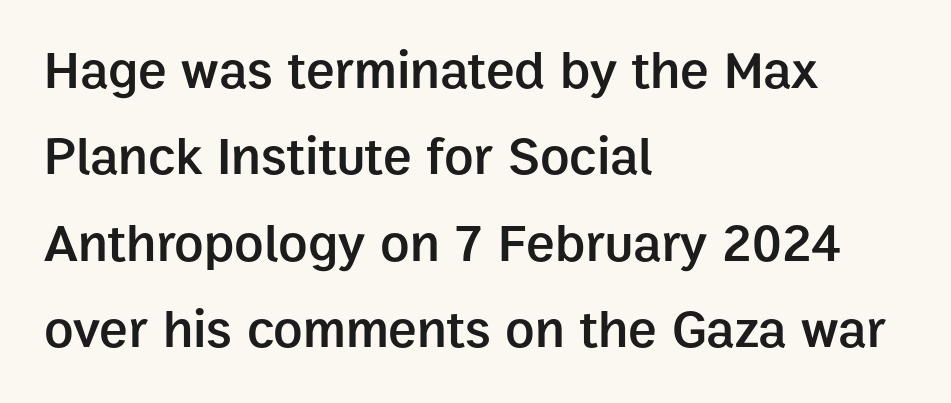
{"serif": "no", "italic": "no", "bold": "semi", "weight": "semibold", "width": "normal", "stroke_contrast": "low", "x_height": "medium", "monospaced": "no", "underline": "no", "align": "left", "line_spacing": "normal", "line_spacing_ratio": 1.6, "letter_spacing": "normal", "letter_spacing_em": 0.0, "glyph_px": 54}
